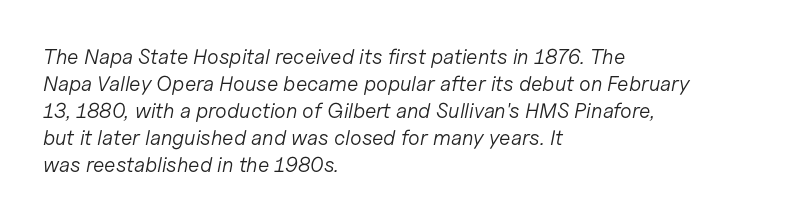
{"italic": "yes", "lean": "right", "slant_degrees": 11, "bold": "no", "underline": "no", "align": "left", "line_spacing": "normal", "line_spacing_ratio": 1.28, "letter_spacing": "normal", "letter_spacing_em": 0.0, "glyph_px": 21}
